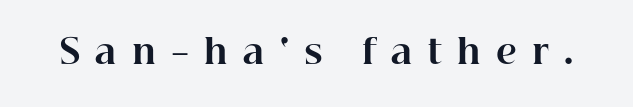
The image shows 34 px bold serif type, upright; set unusually wide letter spacing (+0.45 em), not underlined; high stroke contrast and a medium x-height.
